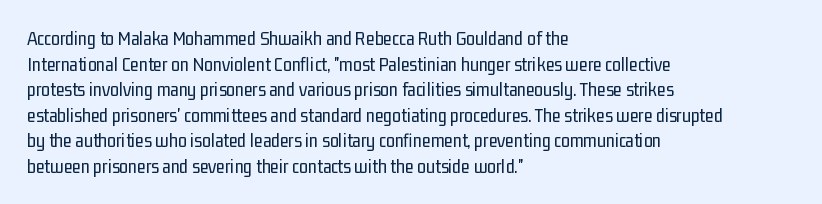
Q: Is the text bold? A: No.
Q: Is the text italic (slanted)? A: No, it is upright.
Q: Is the text underlined? A: No.
Q: How is the paragraph aligned? A: Left-aligned.
Q: Is the spacing between letters normal or unusually wide? A: Normal.
Q: Is the spacing between lines tight, normal or loose? A: Normal.
